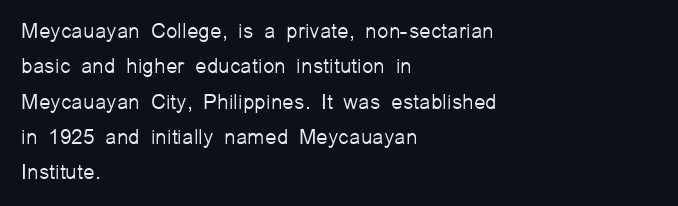
Q: Is the text bold? A: No.
Q: Is the text italic (slanted)? A: No, it is upright.
Q: Is the text underlined? A: No.
Q: How is the paragraph aligned? A: Left-aligned.
Q: Is the spacing between letters normal or unusually wide? A: Normal.
Q: Is the spacing between lines tight, normal or loose? A: Normal.
